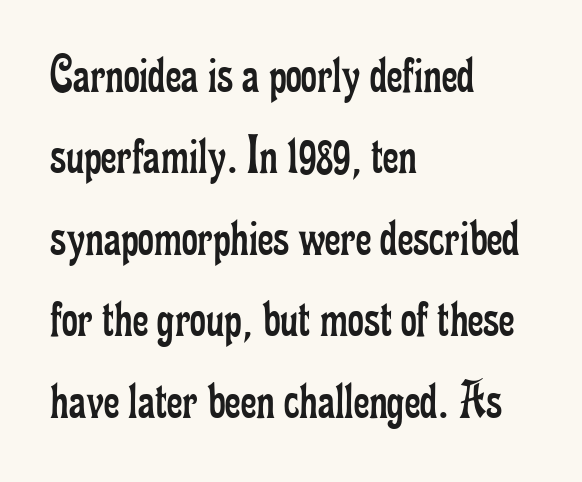
{"serif": "yes", "italic": "no", "bold": "no", "weight": "regular", "width": "condensed", "stroke_contrast": "low", "x_height": "small", "monospaced": "no", "underline": "no", "align": "left", "line_spacing": "normal", "line_spacing_ratio": 1.48, "letter_spacing": "normal", "letter_spacing_em": 0.0, "glyph_px": 55}
